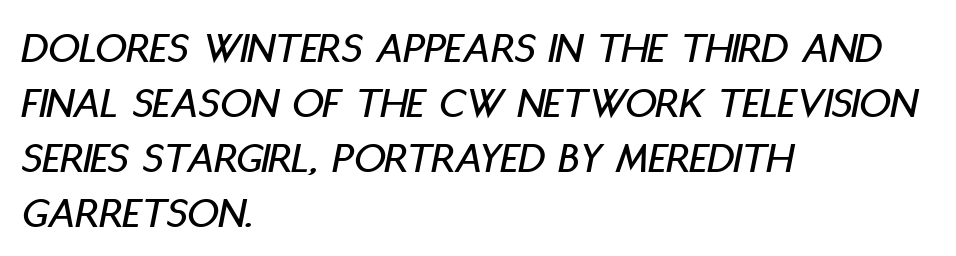
{"italic": "yes", "lean": "right", "slant_degrees": 11, "width": "condensed", "stroke_contrast": "low", "x_height": "large", "monospaced": "no", "underline": "no", "align": "left", "line_spacing": "normal", "line_spacing_ratio": 1.25, "letter_spacing": "normal", "letter_spacing_em": 0.0, "glyph_px": 44}
